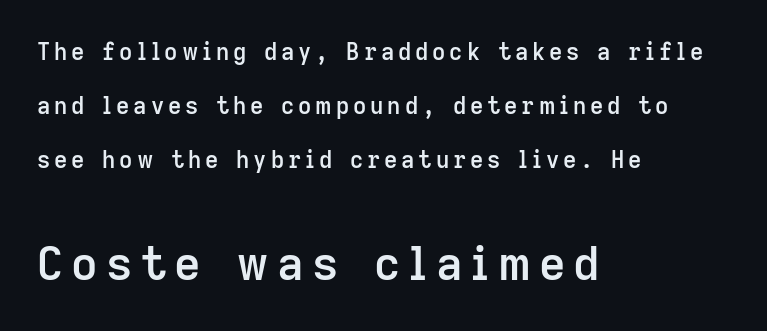
The image shows 46 px semibold sans-serif type, upright; set left-aligned, loose line spacing (2.34x), not underlined; the second (bottom) block is 2.0x larger; low stroke contrast and a medium x-height.
